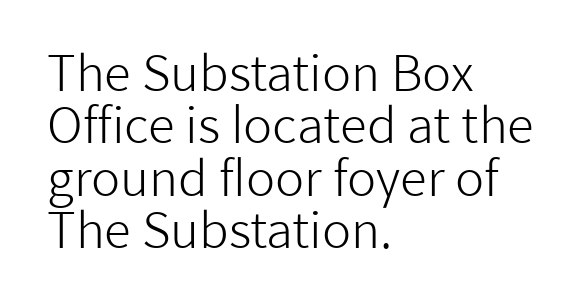
The image shows 49 px light sans-serif type, upright; set left-aligned, tight line spacing (1.07x), normal letter spacing, not underlined; low stroke contrast and a medium x-height.
